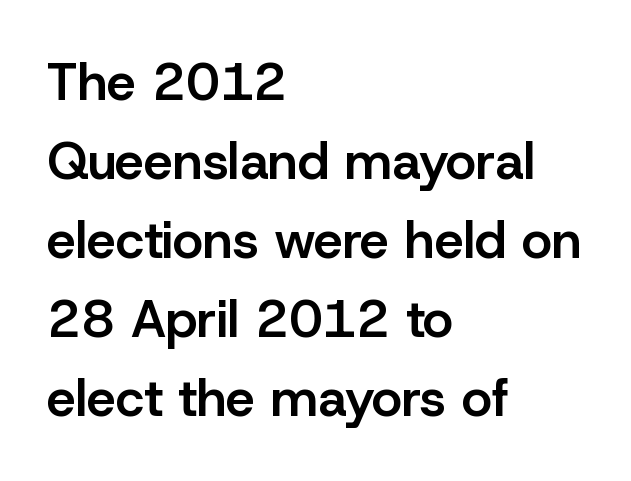
{"serif": "no", "italic": "no", "bold": "semi", "weight": "semibold", "width": "normal", "stroke_contrast": "low", "x_height": "medium", "monospaced": "no", "underline": "no", "align": "left", "line_spacing": "normal", "line_spacing_ratio": 1.52, "letter_spacing": "normal", "letter_spacing_em": 0.0, "glyph_px": 52}
